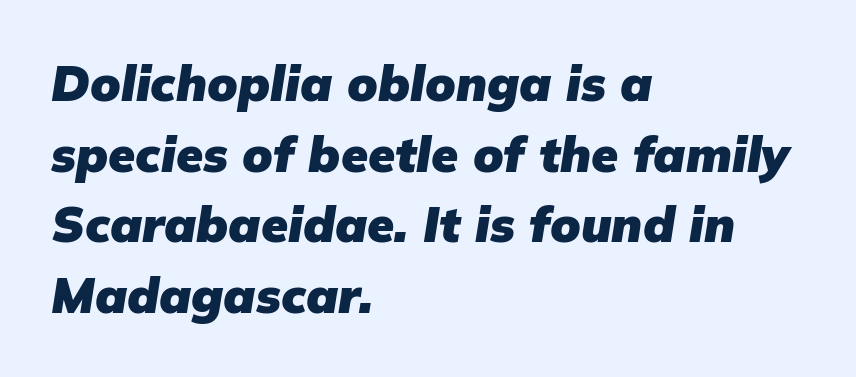
Q: Is the text bold? A: Yes.
Q: Is the text italic (slanted)? A: Yes, it leans right by about 9 degrees.
Q: Is the text underlined? A: No.
Q: How is the paragraph aligned? A: Left-aligned.
Q: Is the spacing between letters normal or unusually wide? A: Normal.
Q: Is the spacing between lines tight, normal or loose? A: Normal.
Q: Width (condensed, normal, or wide)? A: Normal.
Q: Stroke contrast? A: Low.
Q: x-height? A: Medium.
Q: Monospaced? A: No.
